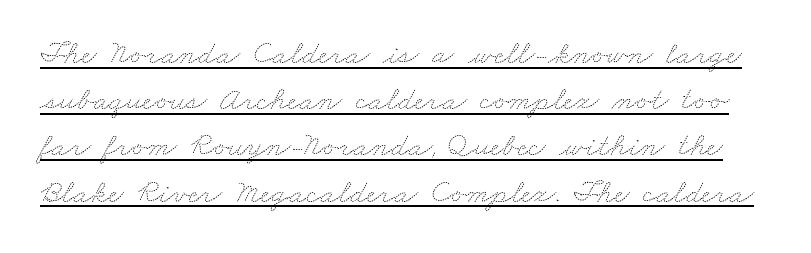
These characters rest on top of a visible drawn line. No heavy texture on the line: the type isn't bold. The vertical gap from one line to the next is medium. Does extra space separate the letters? No, they use regular spacing. Proportional: the letters do not fall into vertical columns.
